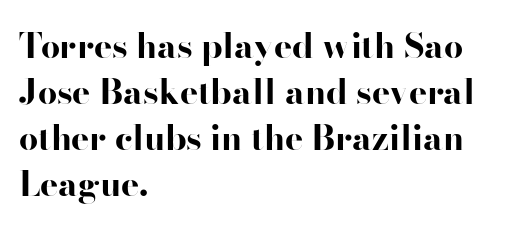
Q: Is the text bold? A: Yes.
Q: Is the text italic (slanted)? A: No, it is upright.
Q: Is the typeface a serif or a sans-serif typeface? A: Sans-serif.
Q: Is the text underlined? A: No.
Q: How is the paragraph aligned? A: Left-aligned.
Q: Is the spacing between letters normal or unusually wide? A: Normal.
Q: Is the spacing between lines tight, normal or loose? A: Normal.
Q: Width (condensed, normal, or wide)? A: Wide.
Q: Stroke contrast? A: High.
Q: x-height? A: Small.
Q: Monospaced? A: No.
